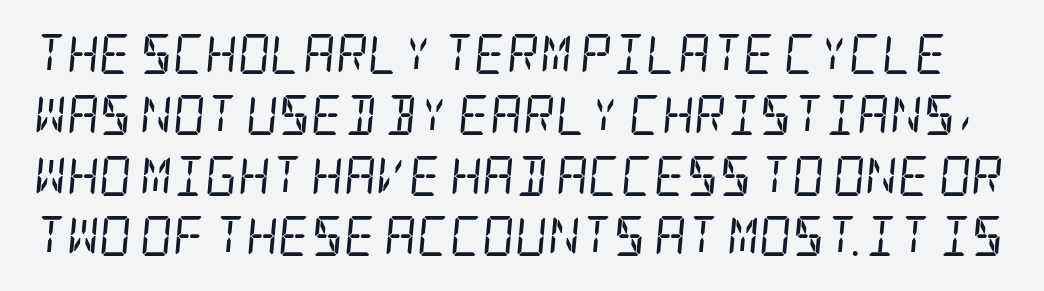
Q: Is the text bold? A: No.
Q: Is the text italic (slanted)? A: Yes, it leans right by about 5 degrees.
Q: Is the typeface a serif or a sans-serif typeface? A: Serif.
Q: Is the text underlined? A: No.
Q: Is the spacing between letters normal or unusually wide? A: Normal.
Q: Is the spacing between lines tight, normal or loose? A: Normal.
Q: Width (condensed, normal, or wide)? A: Condensed.
Q: Stroke contrast? A: Low.
Q: x-height? A: Large.
